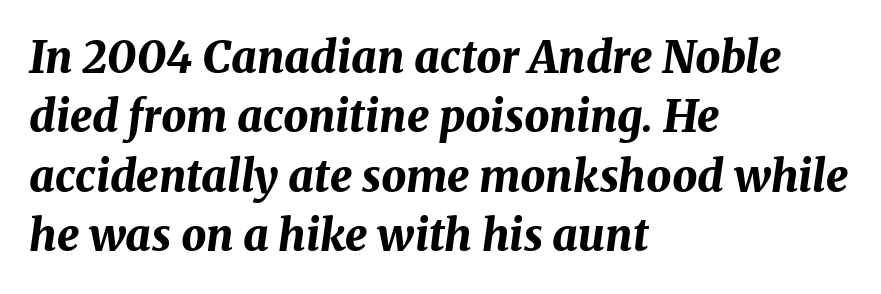
{"italic": "yes", "lean": "right", "slant_degrees": 8, "bold": "yes", "weight": "bold", "width": "normal", "stroke_contrast": "medium", "x_height": "medium", "monospaced": "no", "underline": "no", "align": "left", "line_spacing": "normal", "line_spacing_ratio": 1.35, "letter_spacing": "normal", "letter_spacing_em": 0.0, "glyph_px": 44}
